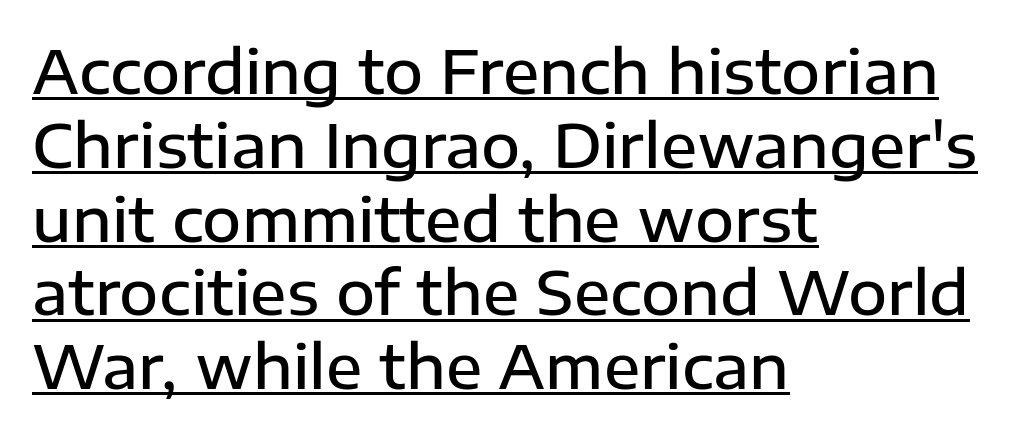
{"serif": "no", "italic": "no", "bold": "semi", "weight": "semibold", "width": "normal", "stroke_contrast": "low", "x_height": "medium", "monospaced": "no", "underline": "yes", "align": "left", "line_spacing_ratio": 1.23, "letter_spacing": "normal", "letter_spacing_em": 0.0, "glyph_px": 60}
